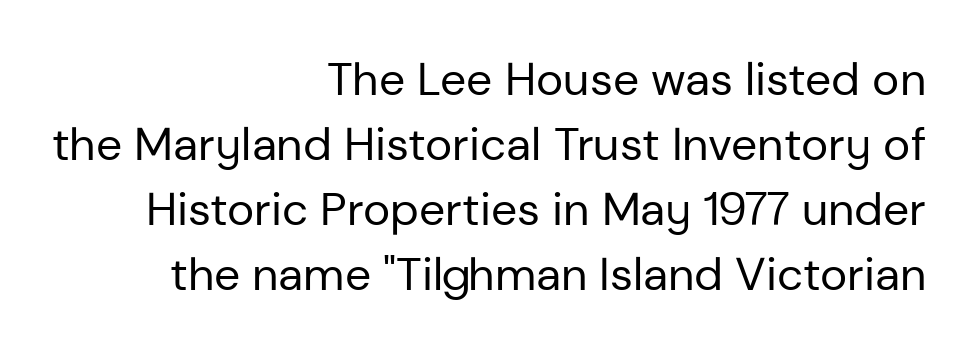
Q: Is the text bold? A: No.
Q: Is the text italic (slanted)? A: No, it is upright.
Q: Is the typeface a serif or a sans-serif typeface? A: Sans-serif.
Q: Is the text underlined? A: No.
Q: How is the paragraph aligned? A: Right-aligned.
Q: Is the spacing between letters normal or unusually wide? A: Normal.
Q: Is the spacing between lines tight, normal or loose? A: Normal.
Q: Width (condensed, normal, or wide)? A: Normal.
Q: Stroke contrast? A: Low.
Q: x-height? A: Medium.
Q: Monospaced? A: No.
